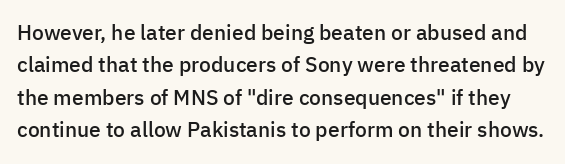
The image shows 21 px text type, upright; set normal line spacing (1.54x), normal letter spacing, not underlined.
